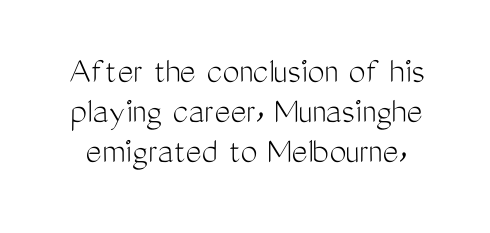
This sample trades vertical openness for compactness between lines. I'd call this a sans setting — the letters go barefoot. You can tell it's not italic because the verticals are truly vertical. No chunkiness to these letters — they're not bold. Nothing unusual about the tracking: characters are spaced as the font intends. Here the designer chose a conventional face with non-uniform glyph widths.
